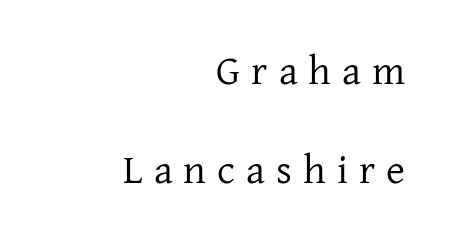
Horizontal alignment here is rightward, an uncommon choice for prose. Yep, those are serifs on the letters. The leading is generous, giving the passage an open texture. The letters advance in unequal steps, a hallmark of proportional type.
